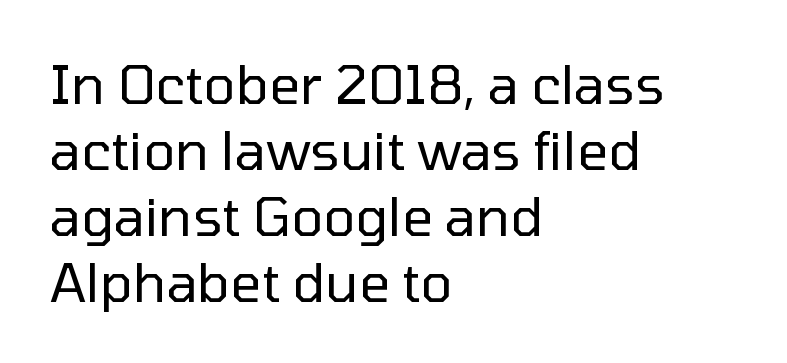
The image shows 54 px regular-weight sans-serif type, upright; set left-aligned, line spacing 1.22x, normal letter spacing, not underlined; low stroke contrast and a medium x-height.
